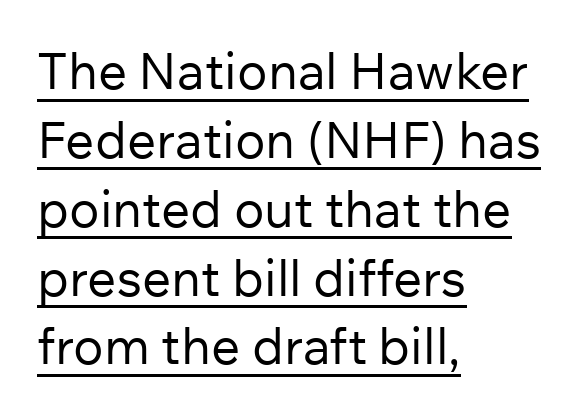
The image shows 51 px regular-weight sans-serif type, upright; set left-aligned, normal line spacing (1.35x), normal letter spacing, underlined; low stroke contrast and a medium x-height.
